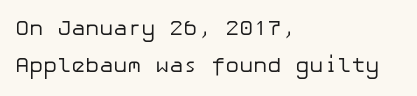
The tracking reads as untouched default to a designer's eye. Reading down the block, your eye returns to a fixed left position each line. Weight: in the light-to-regular range. Nope, not italic — everything's standing straight.
